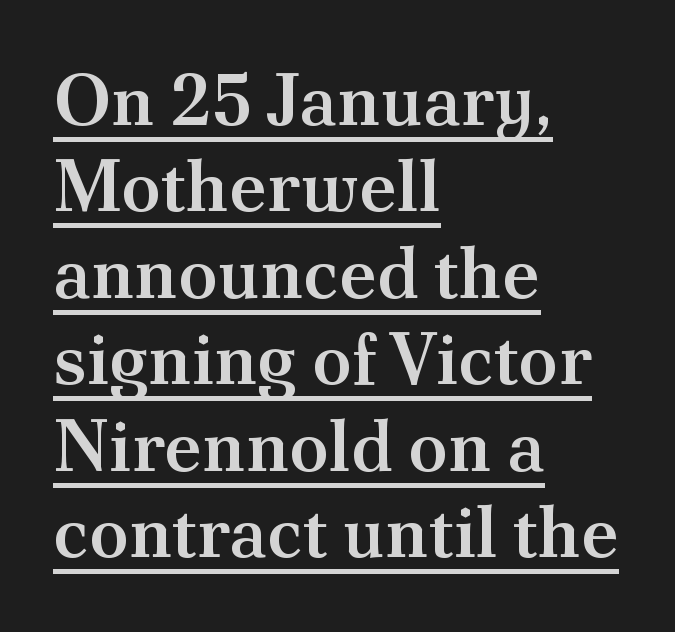
{"serif": "yes", "italic": "no", "bold": "semi", "weight": "semibold", "width": "normal", "stroke_contrast": "medium", "x_height": "small", "monospaced": "no", "underline": "yes", "align": "left", "line_spacing_ratio": 1.2, "letter_spacing": "normal", "letter_spacing_em": 0.0, "glyph_px": 72}
